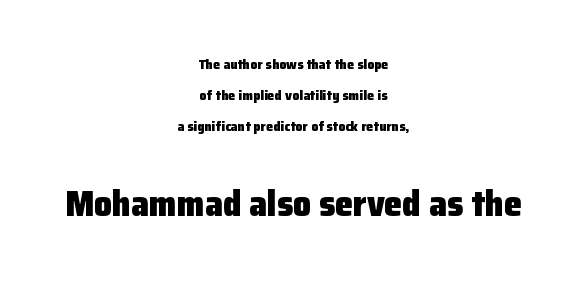
The image shows 36 px heavy sans-serif type, upright; set centered, loose line spacing (2.23x), normal letter spacing, not underlined; the second (bottom) block is 2.57x larger; low stroke contrast and a medium x-height.
